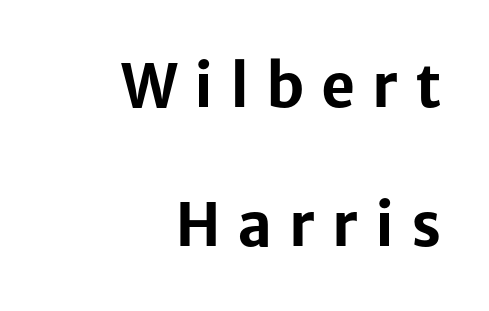
Anything drawn beneath the words? Only blank space. The setting favours the right margin, as signatures and pull-quotes sometimes do. Set as a true bold cut, around the 700 mark. Rows of type keep a wide berth in the vertical direction. A typesetter would call this heavily tracked-out type.
